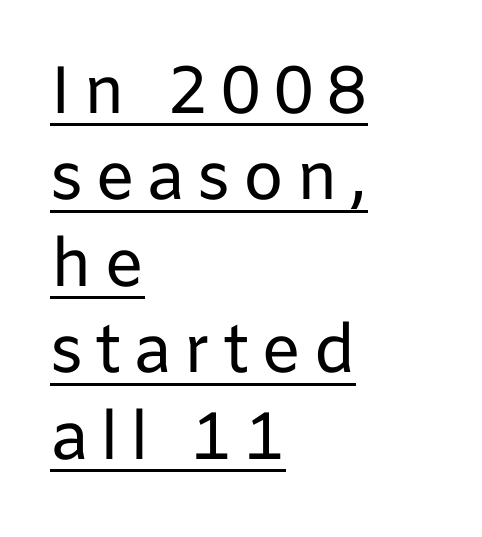
The rendering uses natural spacing where letterforms have individual widths. The compositor pushed each line to the left boundary. The weight tops out at a normal text grade. Has an underline been added? It has. Baseline-to-baseline distance is the conventional proportion of letter height. The font family rendered here belongs to the sans-serif group.
